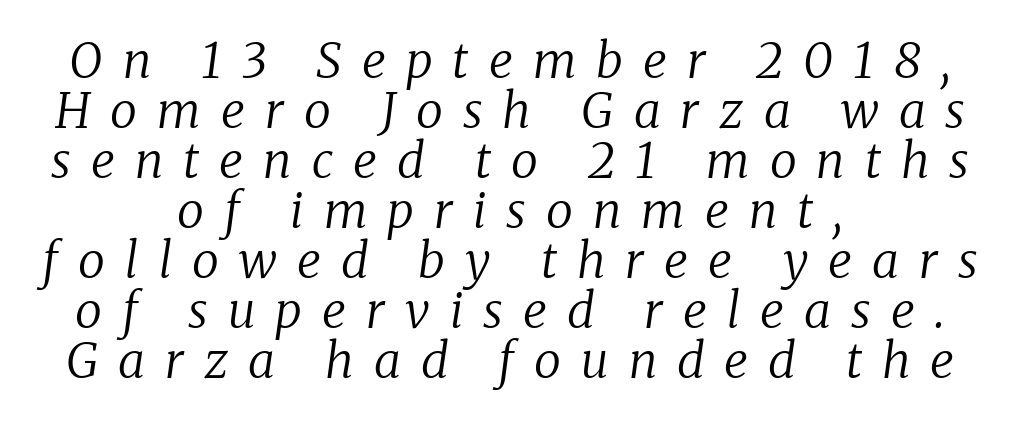
The image shows 49 px regular-weight serif type, italic (leaning right); set centered, tight line spacing (1.02x), unusually wide letter spacing (+0.41 em), not underlined; low stroke contrast and a medium x-height.
